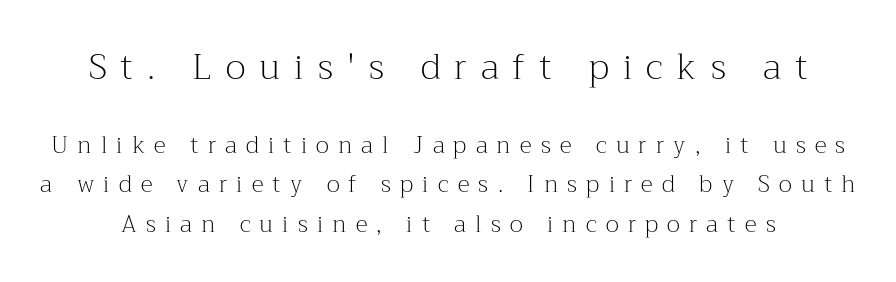
Letter spacing: wide. The font family rendered here belongs to the serif group. Descenders hang freely into open space. This is the regular roman posture of the typeface.
